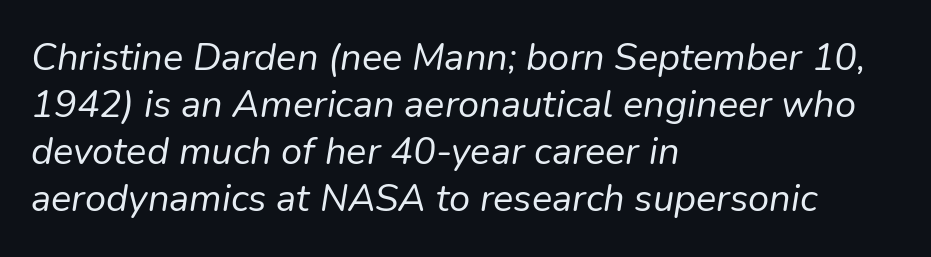
Q: Is the text bold? A: No.
Q: Is the text italic (slanted)? A: Yes, it leans right by about 9 degrees.
Q: Is the text underlined? A: No.
Q: How is the paragraph aligned? A: Left-aligned.
Q: Is the spacing between letters normal or unusually wide? A: Normal.
Q: Width (condensed, normal, or wide)? A: Normal.
Q: Stroke contrast? A: Low.
Q: x-height? A: Medium.
Q: Monospaced? A: No.
